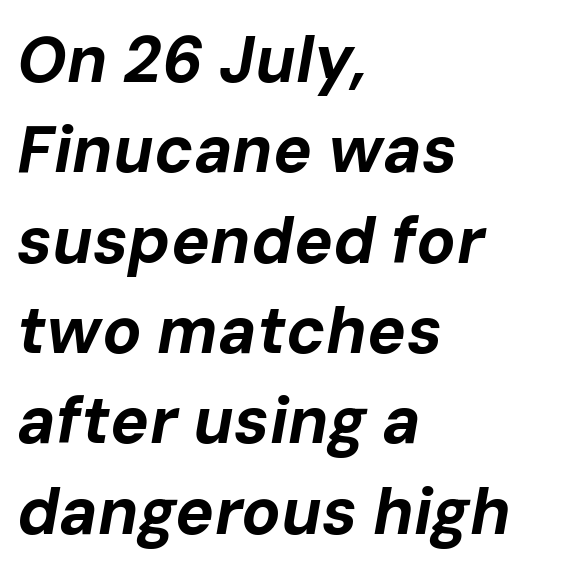
{"italic": "yes", "lean": "right", "slant_degrees": 10, "bold": "yes", "weight": "bold", "width": "normal", "stroke_contrast": "low", "x_height": "medium", "monospaced": "no", "underline": "no", "align": "left", "line_spacing": "normal", "line_spacing_ratio": 1.39, "letter_spacing": "normal", "letter_spacing_em": 0.0, "glyph_px": 65}
